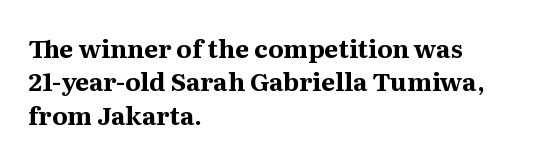
{"italic": "no", "bold": "yes", "underline": "no", "align": "left", "line_spacing": "normal", "line_spacing_ratio": 1.34, "letter_spacing": "normal", "letter_spacing_em": 0.0, "glyph_px": 25}
